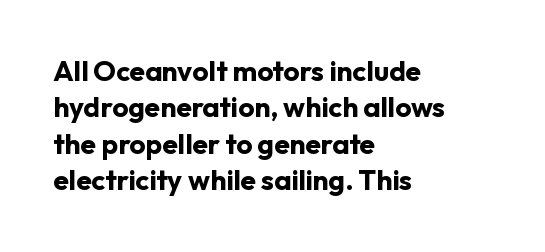
Has an underline been added? It has not. There is no visible air inserted between adjacent glyphs. The ragged edge is on the right, which tells us the setting is flush left. Look at the stroke-to-counter ratio: heavy, a bold. A sans-serif font was chosen for this passage.
